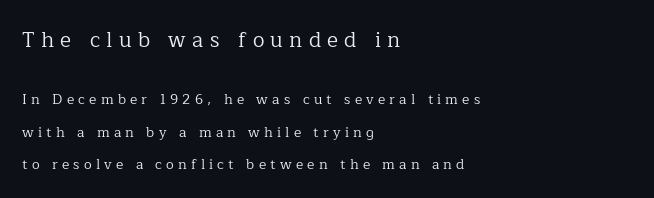
Larger block? The one above; the one below is distinctly smaller. These lines are set flush left with a ragged right edge. The lines are spread far apart with generous leading. Compared with typical body copy, the letter spacing here is much looser.
